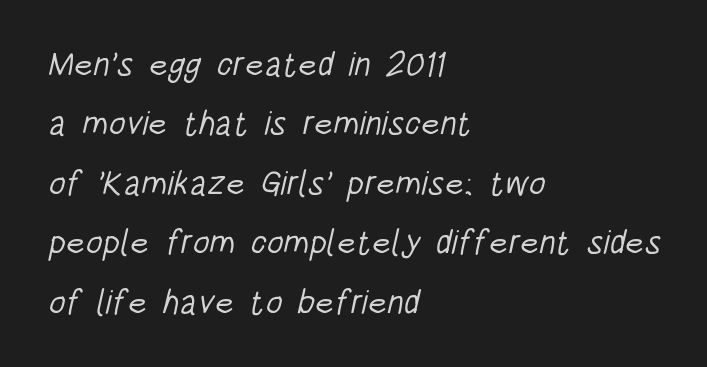
You can tell from the bare stems that sans-serif type was used. Does extra space separate the letters? No, they use regular spacing. The compositor pushed each line to the left boundary. The zone under the glyphs is completely vacant.
